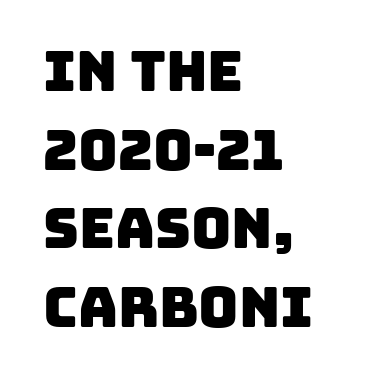
The image shows 55 px sans-serif type; set left-aligned, normal line spacing (1.43x), normal letter spacing, not underlined; low stroke contrast and a large x-height.
